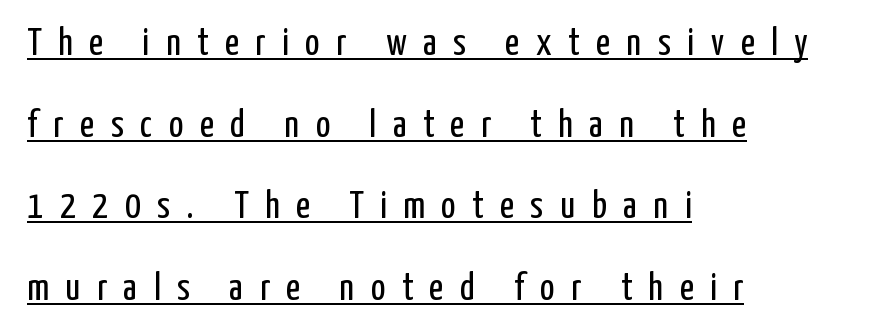
Weight class: somewhere from thin through regular. The passage shown has open, widely tracked lettering throughout. Posture: vertical. Classification — sans serif. If you drew a ruler down the left edge, every line would touch it. Whoever set this chose breathing room over compactness in the vertical rhythm.
